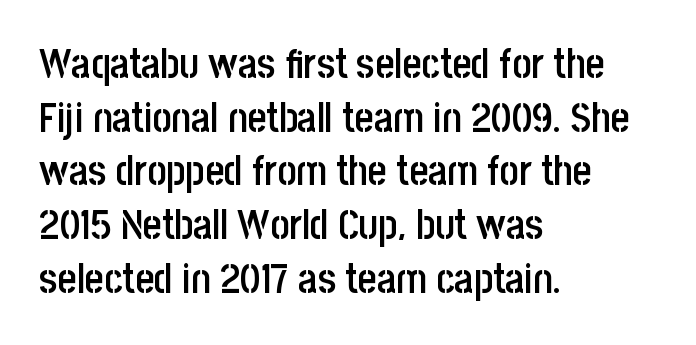
Q: Is the text bold? A: Semi-bold.
Q: Is the text italic (slanted)? A: No, it is upright.
Q: Is the typeface a serif or a sans-serif typeface? A: Sans-serif.
Q: Is the text underlined? A: No.
Q: How is the paragraph aligned? A: Left-aligned.
Q: Is the spacing between letters normal or unusually wide? A: Normal.
Q: Is the spacing between lines tight, normal or loose? A: Normal.
Q: Width (condensed, normal, or wide)? A: Condensed.
Q: Stroke contrast? A: Low.
Q: x-height? A: Large.
Q: Monospaced? A: No.
